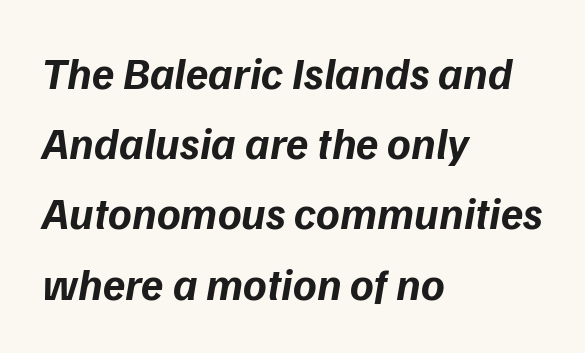
Default kerning and tracking; the words read as compact shapes. Just letters on the line, the space beneath them empty. The passage is arranged the way most books set body copy — flush left. Do the characters align in a grid? No, the font is proportional. Does the type have serifs? No, each stem ends abruptly.
